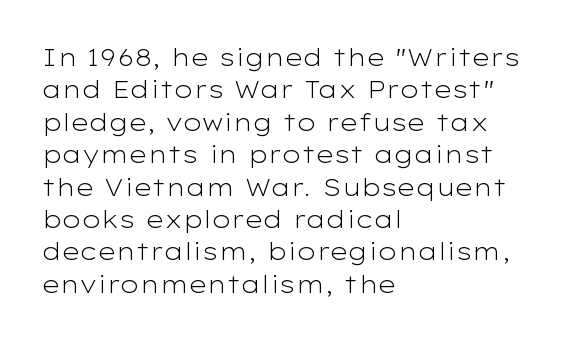
The image shows 24 px text type, upright; set left-aligned, normal line spacing (1.35x), normal letter spacing, not underlined.
